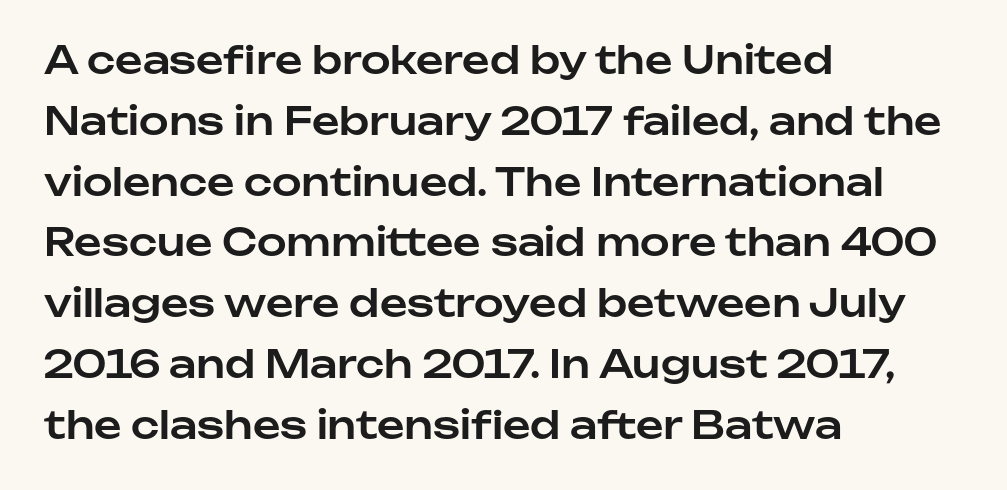
{"serif": "no", "italic": "no", "width": "normal", "stroke_contrast": "low", "x_height": "medium", "monospaced": "no", "underline": "no", "align": "left", "line_spacing": "normal", "line_spacing_ratio": 1.6, "letter_spacing": "normal", "letter_spacing_em": 0.0, "glyph_px": 38}
